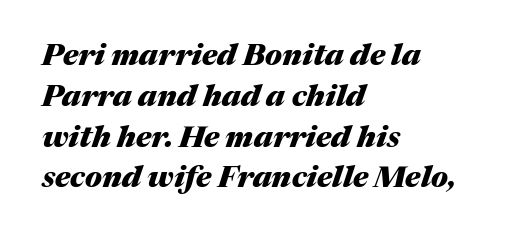
{"italic": "yes", "lean": "right", "slant_degrees": 17, "bold": "yes", "weight": "heavy", "width": "normal", "stroke_contrast": "medium", "x_height": "medium", "monospaced": "no", "underline": "no", "align": "left", "line_spacing": "normal", "line_spacing_ratio": 1.36, "letter_spacing": "normal", "letter_spacing_em": 0.0, "glyph_px": 30}
